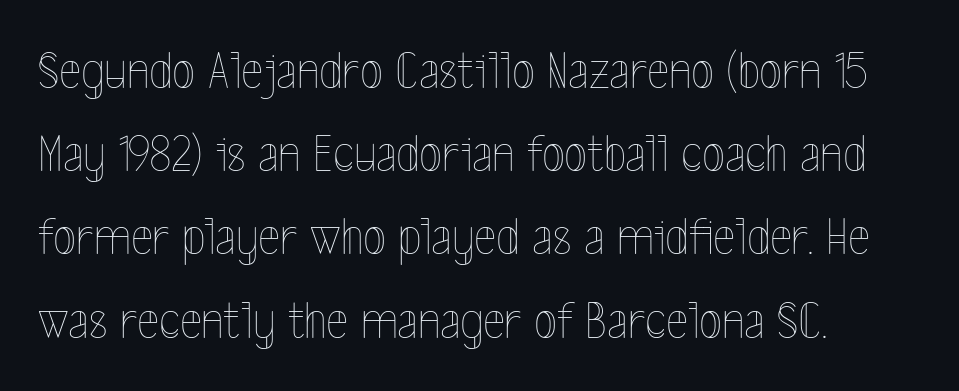
{"italic": "no", "bold": "no", "weight": "thin", "width": "condensed", "x_height": "medium", "monospaced": "no", "underline": "no", "align": "left", "line_spacing": "normal", "line_spacing_ratio": 1.57, "letter_spacing": "normal", "letter_spacing_em": 0.0, "glyph_px": 53}
